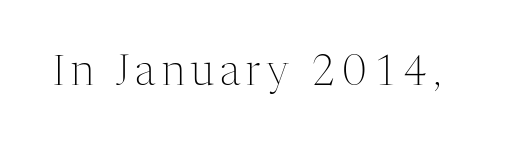
The image shows 41 px light serif type, upright; set not underlined; medium stroke contrast and a medium x-height.
